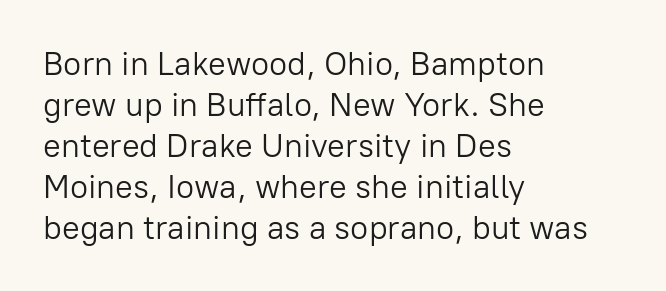
The image shows 33 px light sans-serif type, upright; set left-aligned, line spacing 1.24x, normal letter spacing, not underlined; low stroke contrast and a medium x-height.
